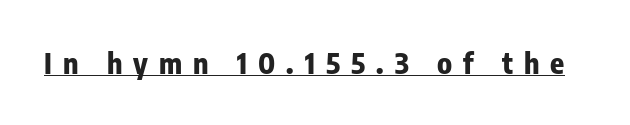
The image shows 29 px bold, condensed sans-serif type, upright; set unusually wide letter spacing (+0.38 em), underlined; low stroke contrast and a medium x-height.
